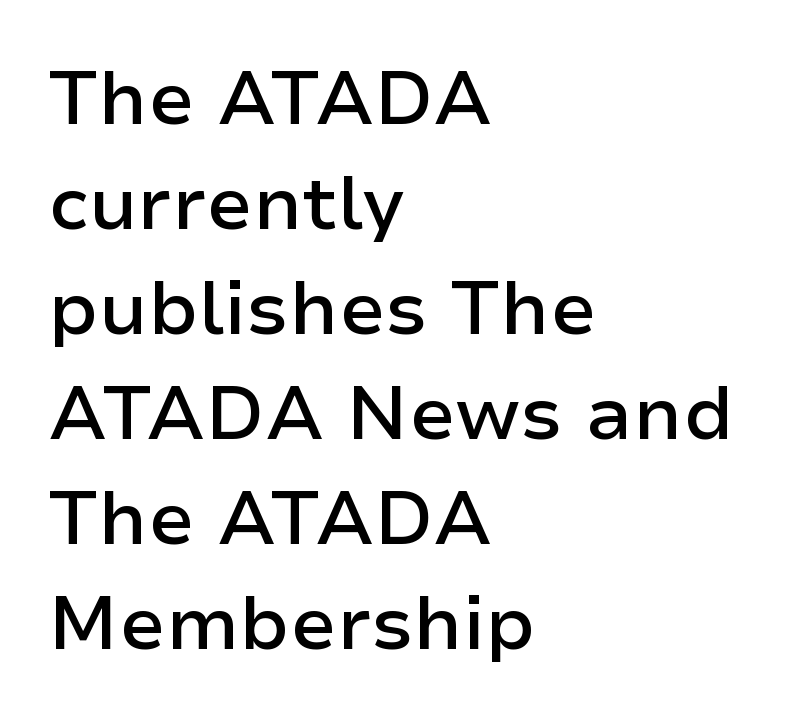
{"serif": "no", "italic": "no", "bold": "semi", "weight": "semibold", "width": "normal", "stroke_contrast": "low", "x_height": "medium", "monospaced": "no", "underline": "no", "align": "left", "line_spacing": "normal", "line_spacing_ratio": 1.4, "letter_spacing": "normal", "letter_spacing_em": 0.0, "glyph_px": 75}
